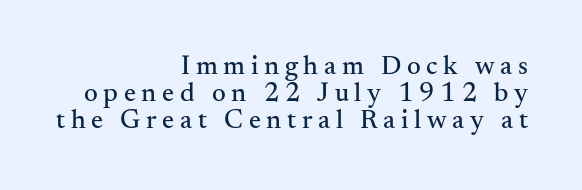
{"italic": "no", "underline": "no", "align": "right", "line_spacing": "tight", "line_spacing_ratio": 1.0, "letter_spacing": "wide", "letter_spacing_em": 0.21, "glyph_px": 27}
